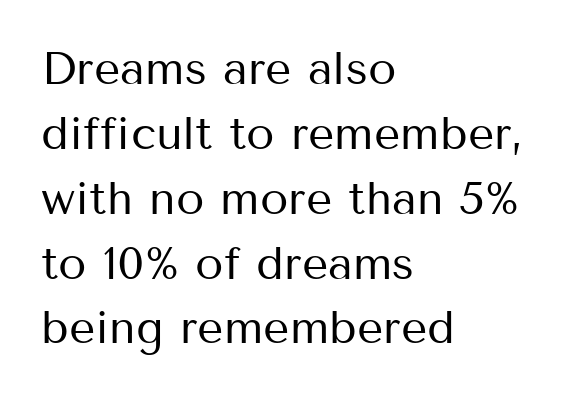
Q: Is the text bold? A: No.
Q: Is the text italic (slanted)? A: No, it is upright.
Q: Is the typeface a serif or a sans-serif typeface? A: Sans-serif.
Q: Is the text underlined? A: No.
Q: How is the paragraph aligned? A: Left-aligned.
Q: Is the spacing between letters normal or unusually wide? A: Normal.
Q: Is the spacing between lines tight, normal or loose? A: Normal.
Q: Width (condensed, normal, or wide)? A: Normal.
Q: Stroke contrast? A: Medium.
Q: x-height? A: Medium.
Q: Monospaced? A: No.
